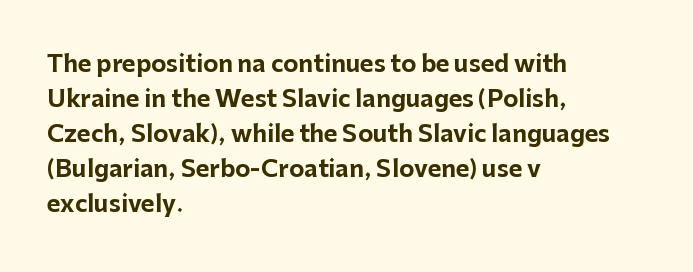
{"italic": "no", "bold": "yes", "underline": "no", "align": "left", "line_spacing": "normal", "line_spacing_ratio": 1.52, "letter_spacing": "normal", "letter_spacing_em": 0.0, "glyph_px": 23}
